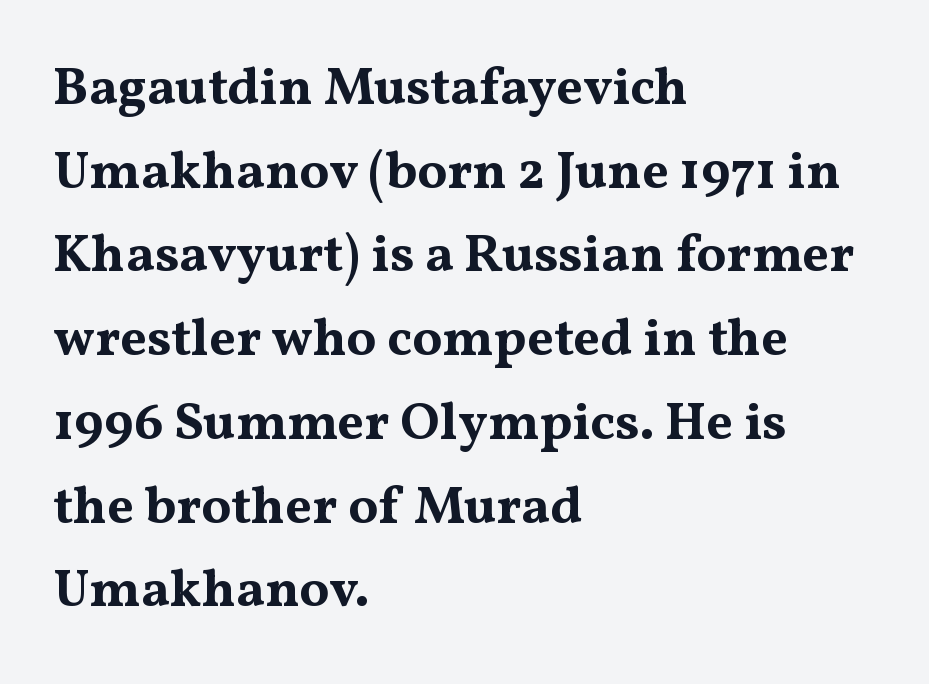
The face used here is proportionally spaced, like ordinary book or web type. Vertically, the passage feels balanced, rows spaced as you'd expect. Strokes here are thick enough to call this a true bold. The type family on display is of the serif kind.
